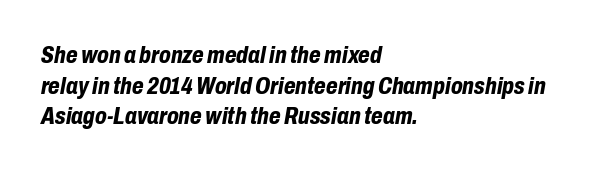
{"italic": "yes", "lean": "right", "slant_degrees": 10, "bold": "yes", "underline": "no", "align": "left", "line_spacing": "normal", "line_spacing_ratio": 1.28, "letter_spacing": "normal", "letter_spacing_em": 0.0, "glyph_px": 24}
